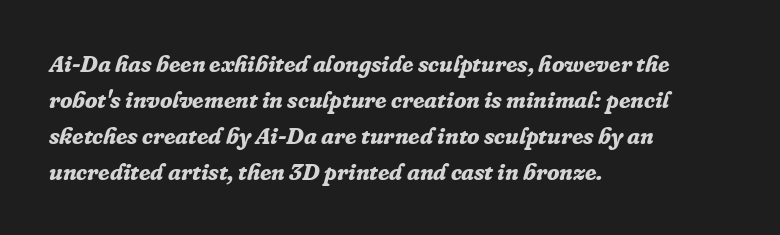
{"italic": "yes", "lean": "right", "slant_degrees": 16, "bold": "yes", "underline": "no", "align": "left", "line_spacing": "normal", "line_spacing_ratio": 1.56, "letter_spacing": "normal", "letter_spacing_em": 0.0, "glyph_px": 23}
